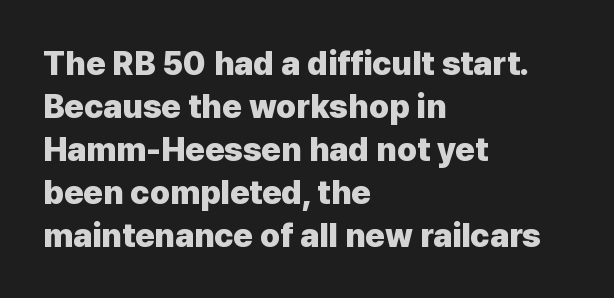
The rendering shows plain stroke endings on the letterforms — a sans-serif design. Horizontal alignment here is leftward, the default for most running prose. In terms of posture, this sample is upright. Successive baselines arrive at the customary interval. The letters advance in unequal steps, a hallmark of proportional type.
